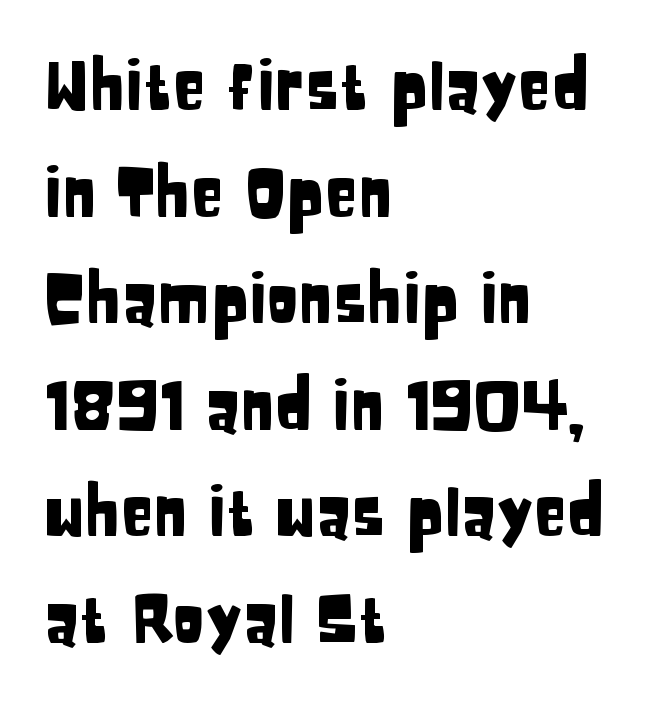
Q: Is the text italic (slanted)? A: No, it is upright.
Q: Is the typeface a serif or a sans-serif typeface? A: Sans-serif.
Q: Is the text underlined? A: No.
Q: How is the paragraph aligned? A: Left-aligned.
Q: Is the spacing between letters normal or unusually wide? A: Normal.
Q: Is the spacing between lines tight, normal or loose? A: Normal.
Q: Width (condensed, normal, or wide)? A: Condensed.
Q: Stroke contrast? A: Low.
Q: x-height? A: Large.
Q: Monospaced? A: No.
